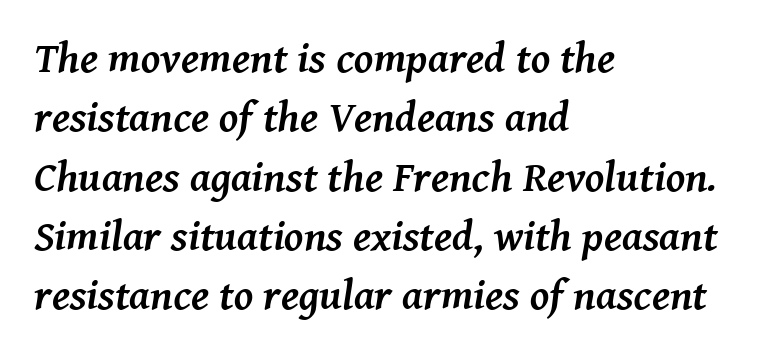
Yep, that's italic — everything's leaning. Note: serifs present on the glyphs. Only glyphs here, with clear space below each row. A typesetter would call this proportional, since set widths differ per character. Characters follow at the spacing the type designer built in. A normal amount of white space separates one row of letters from the next.
